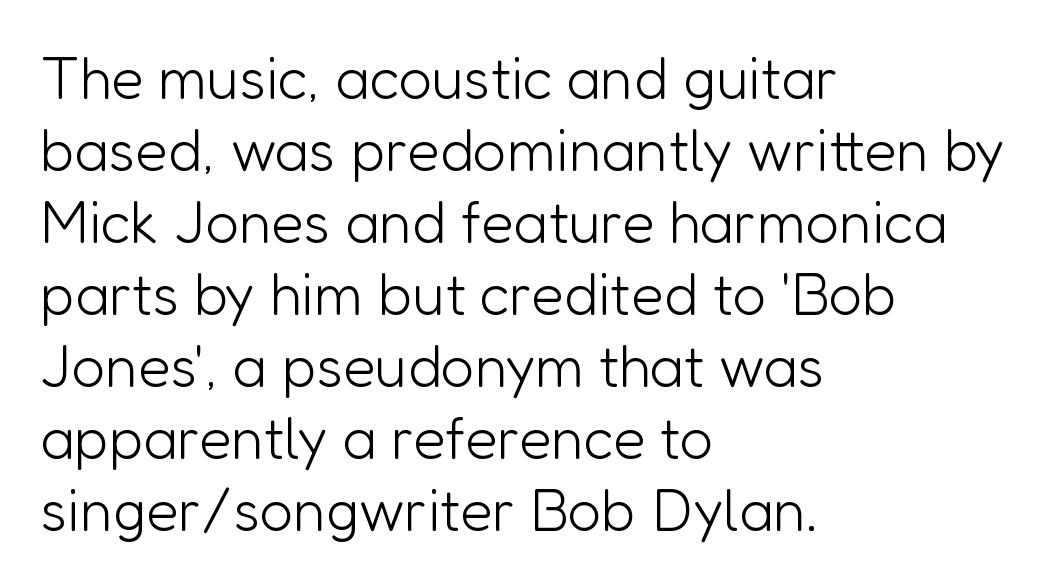
{"serif": "no", "italic": "no", "bold": "no", "weight": "light", "width": "normal", "stroke_contrast": "low", "x_height": "medium", "monospaced": "no", "underline": "no", "align": "left", "line_spacing_ratio": 1.22, "letter_spacing": "normal", "letter_spacing_em": 0.0, "glyph_px": 59}
